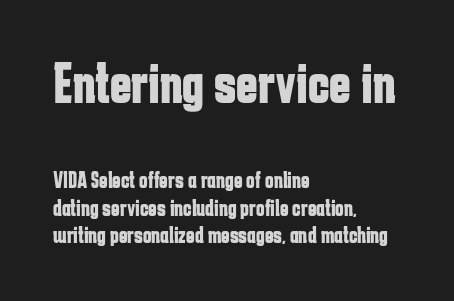
The image shows 58 px bold, condensed sans-serif type, upright; set left-aligned, line spacing 1.19x, normal letter spacing, not underlined; the first (top) block is 2.52x larger; low stroke contrast and a medium x-height.
